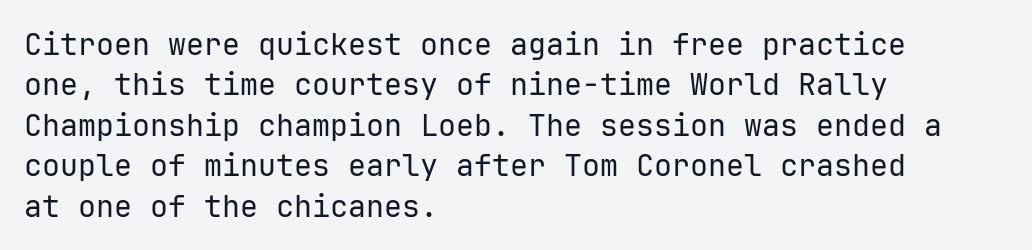
The image shows 30 px regular-weight sans-serif type, upright, monospaced; set left-aligned, normal line spacing (1.35x), normal letter spacing, not underlined; low stroke contrast and a medium x-height.
